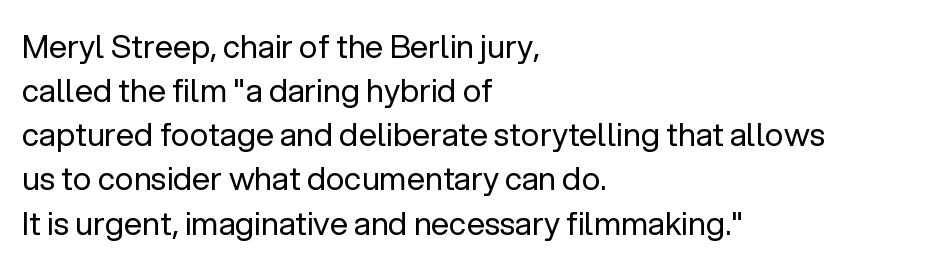
Q: Is the text bold? A: No.
Q: Is the text italic (slanted)? A: No, it is upright.
Q: Is the typeface a serif or a sans-serif typeface? A: Sans-serif.
Q: Is the text underlined? A: No.
Q: How is the paragraph aligned? A: Left-aligned.
Q: Is the spacing between letters normal or unusually wide? A: Normal.
Q: Is the spacing between lines tight, normal or loose? A: Normal.
Q: Width (condensed, normal, or wide)? A: Normal.
Q: Stroke contrast? A: Low.
Q: x-height? A: Medium.
Q: Monospaced? A: No.
